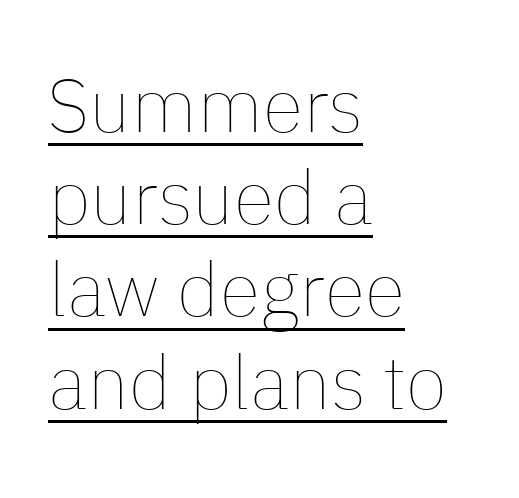
{"italic": "no", "bold": "no", "weight": "thin", "width": "normal", "stroke_contrast": "low", "x_height": "medium", "monospaced": "no", "underline": "yes", "align": "left", "line_spacing_ratio": 1.23, "letter_spacing": "normal", "letter_spacing_em": 0.0, "glyph_px": 75}
